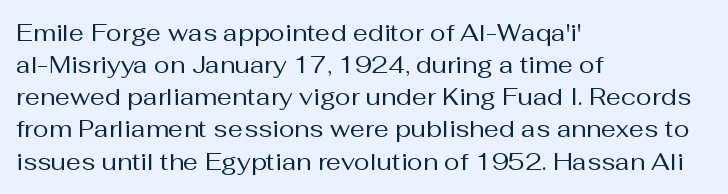
The image shows 24 px text type, upright; set left-aligned, normal line spacing (1.34x), normal letter spacing, not underlined.
